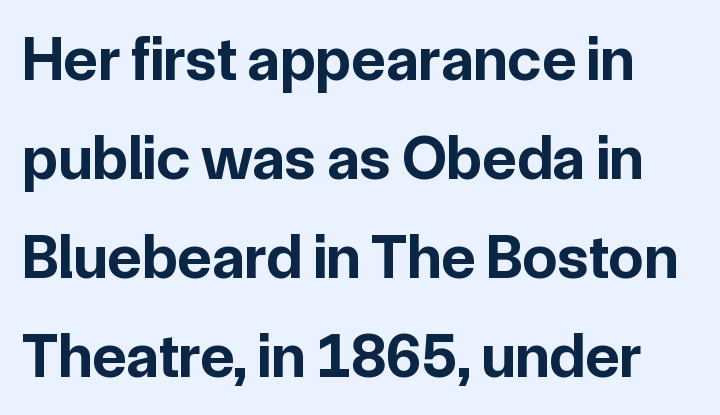
Q: Is the text bold? A: Yes.
Q: Is the text italic (slanted)? A: No, it is upright.
Q: Is the typeface a serif or a sans-serif typeface? A: Sans-serif.
Q: Is the text underlined? A: No.
Q: Is the spacing between letters normal or unusually wide? A: Normal.
Q: Is the spacing between lines tight, normal or loose? A: Normal.
Q: Width (condensed, normal, or wide)? A: Normal.
Q: Stroke contrast? A: Low.
Q: x-height? A: Medium.
Q: Monospaced? A: No.
